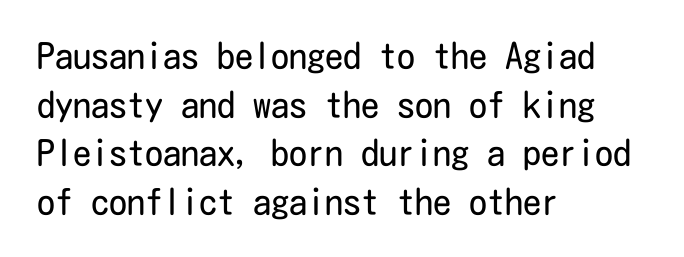
{"serif": "no", "italic": "no", "bold": "no", "weight": "regular", "width": "condensed", "stroke_contrast": "low", "x_height": "medium", "underline": "no", "align": "left", "line_spacing": "normal", "line_spacing_ratio": 1.35, "letter_spacing": "normal", "letter_spacing_em": 0.0, "glyph_px": 36}
